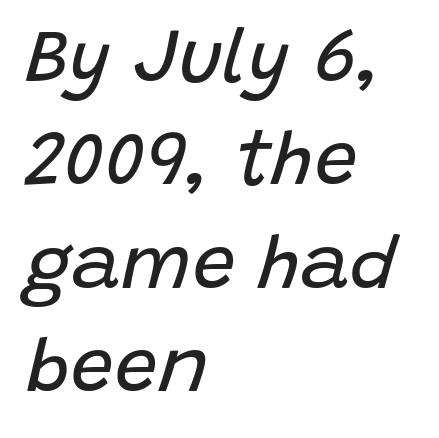
The image shows 76 px regular-weight type, italic (leaning right); set left-aligned, normal line spacing (1.36x), normal letter spacing, not underlined; low stroke contrast and a large x-height.
